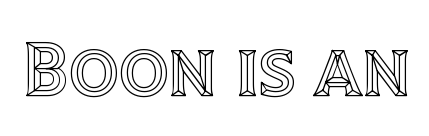
Caption: standard tracking, unaltered. This sample has the flowing, uneven cadence of proportional lettering. The font's upright variant was chosen for this text. The words here are not underlined.
